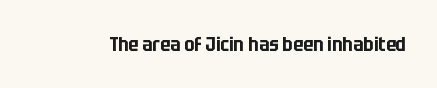
{"italic": "no", "underline": "no", "letter_spacing": "normal", "letter_spacing_em": 0.0, "glyph_px": 20}
